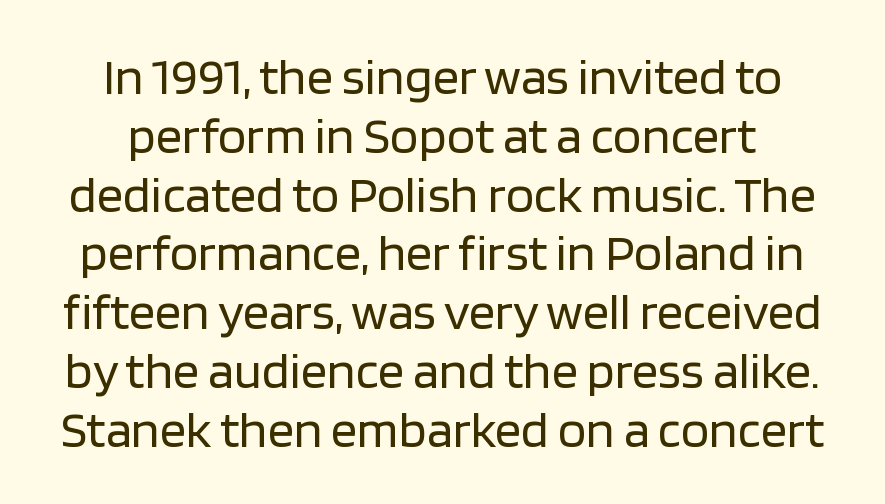
The image shows 52 px regular-weight sans-serif type, upright; set tight line spacing (1.13x), normal letter spacing, not underlined; low stroke contrast and a large x-height.
